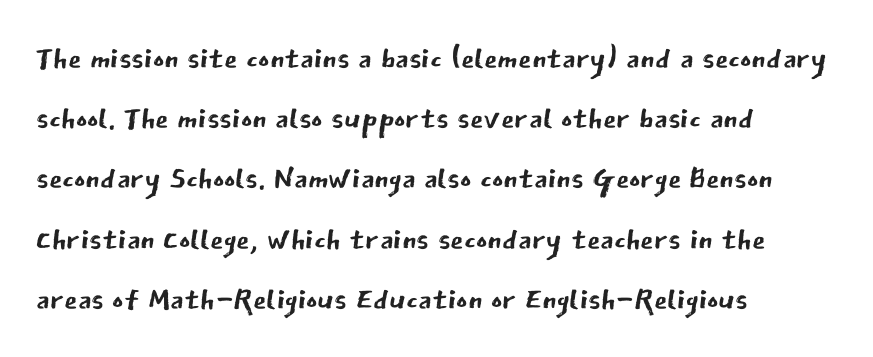
Underlining? Definitely not there. The tracking reads as untouched default to a designer's eye. Whoever set this chose a conventional vertical rhythm. The specimen reads as upright at a glance. The text was rendered using a sans face with plain stroke endings. The lines are quadded left.
